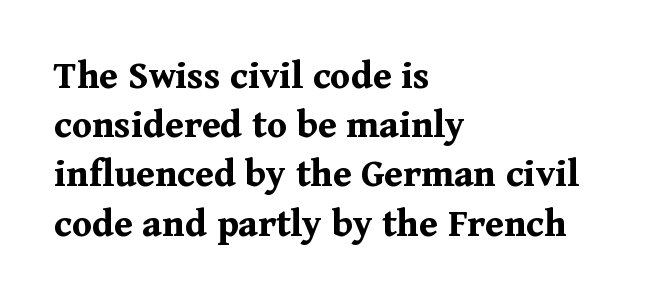
Q: Is the text bold? A: Yes.
Q: Is the text italic (slanted)? A: No, it is upright.
Q: Is the typeface a serif or a sans-serif typeface? A: Serif.
Q: Is the text underlined? A: No.
Q: How is the paragraph aligned? A: Left-aligned.
Q: Is the spacing between letters normal or unusually wide? A: Normal.
Q: Width (condensed, normal, or wide)? A: Normal.
Q: Stroke contrast? A: Medium.
Q: x-height? A: Medium.
Q: Monospaced? A: No.
